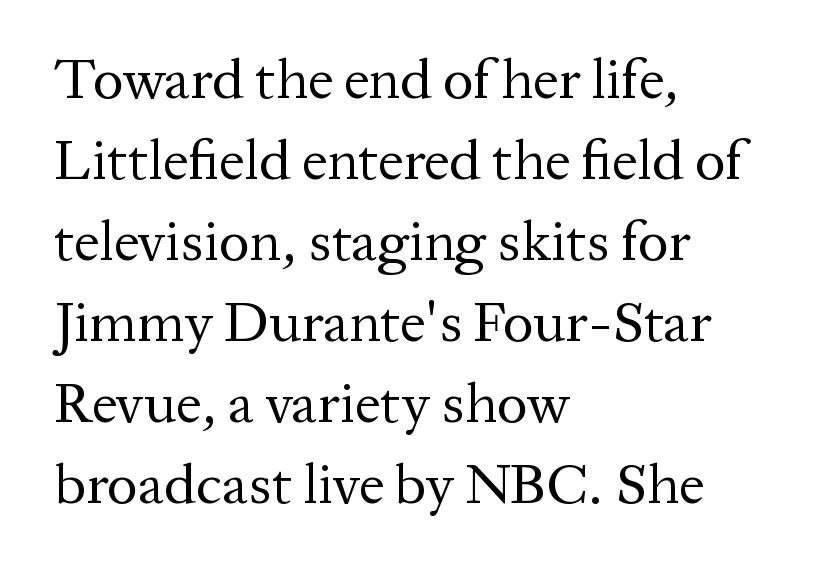
Q: Is the text bold? A: No.
Q: Is the text italic (slanted)? A: No, it is upright.
Q: Is the typeface a serif or a sans-serif typeface? A: Serif.
Q: Is the text underlined? A: No.
Q: How is the paragraph aligned? A: Left-aligned.
Q: Is the spacing between letters normal or unusually wide? A: Normal.
Q: Is the spacing between lines tight, normal or loose? A: Normal.
Q: Width (condensed, normal, or wide)? A: Normal.
Q: Stroke contrast? A: Medium.
Q: x-height? A: Medium.
Q: Monospaced? A: No.
